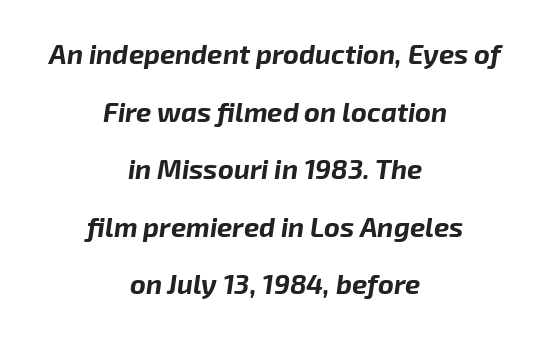
Honestly, the letter spacing is just normal — you wouldn't notice it. This sample uses an oblique cut, with every glyph tilted off the vertical. Horizontal alignment here is central, giving a formal, balanced look. The lines are spread far apart with generous leading. These lines carry a lot of weight — the face is fully bold.
